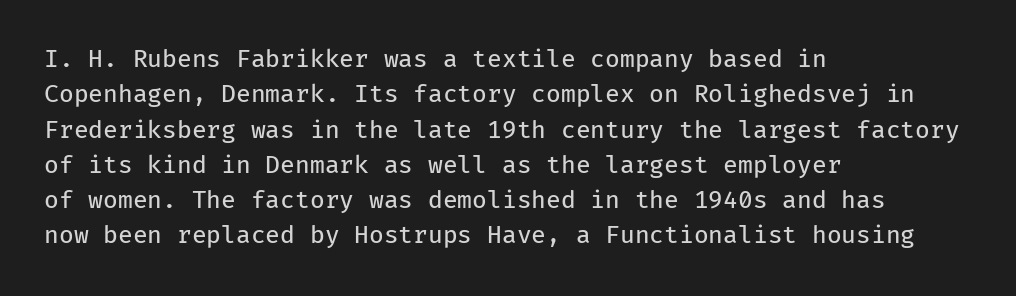
{"italic": "no", "bold": "no", "underline": "no", "align": "left", "line_spacing": "normal", "line_spacing_ratio": 1.47, "letter_spacing": "normal", "letter_spacing_em": 0.0, "glyph_px": 24}
